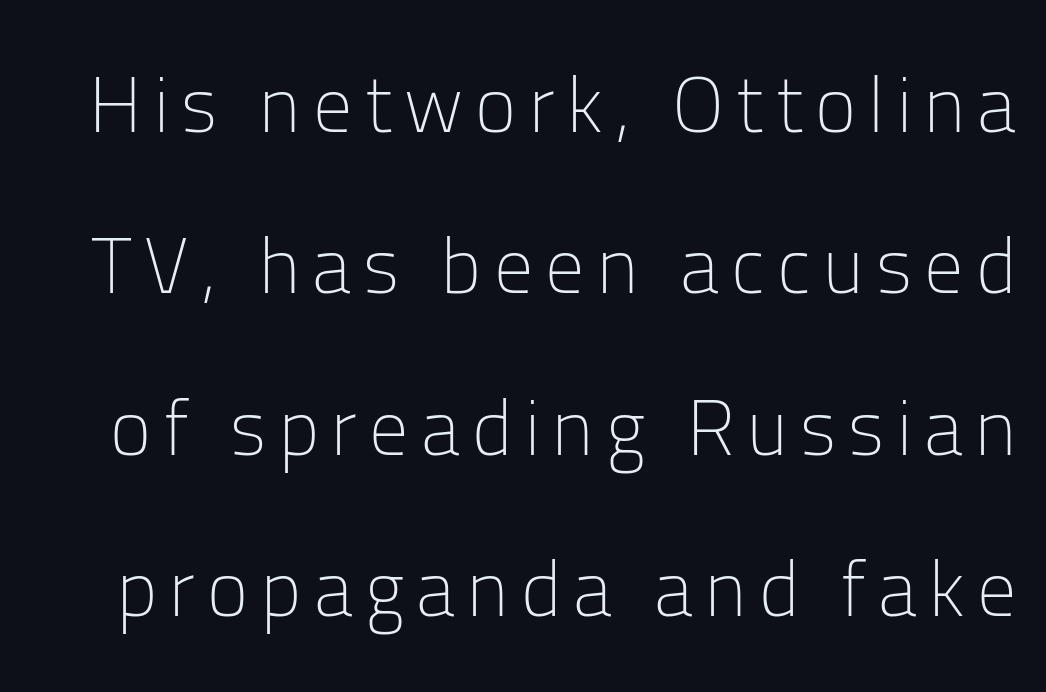
{"serif": "no", "italic": "no", "bold": "no", "weight": "light", "width": "normal", "stroke_contrast": "low", "x_height": "medium", "monospaced": "no", "underline": "no", "line_spacing": "loose", "line_spacing_ratio": 2.07, "glyph_px": 78}
